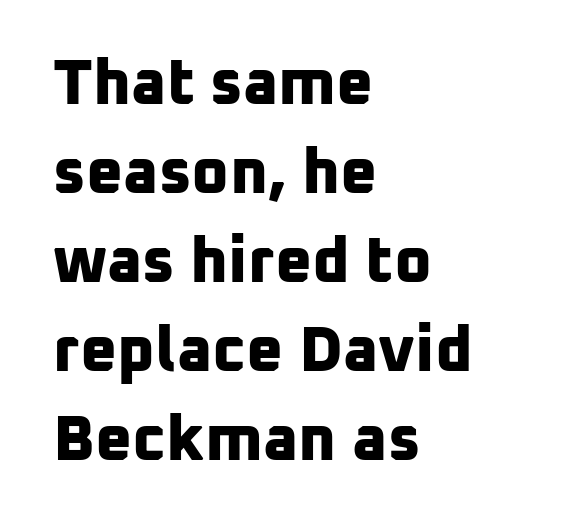
Q: Is the text bold? A: Yes.
Q: Is the typeface a serif or a sans-serif typeface? A: Sans-serif.
Q: Is the text underlined? A: No.
Q: How is the paragraph aligned? A: Left-aligned.
Q: Is the spacing between letters normal or unusually wide? A: Normal.
Q: Is the spacing between lines tight, normal or loose? A: Normal.
Q: Width (condensed, normal, or wide)? A: Normal.
Q: Stroke contrast? A: Low.
Q: x-height? A: Medium.
Q: Monospaced? A: No.
